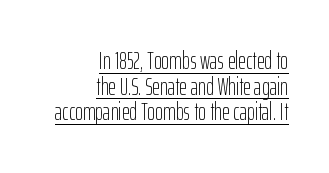
Every character sits straight up, as roman type does. Horizontal alignment here is rightward, an uncommon choice for prose. These lines keep a tight, regular rhythm from letter to letter. Unbolded letterforms with no extra heft. Every word sits above its own underline. The passage shown stacks its lines with hardly any gap.
